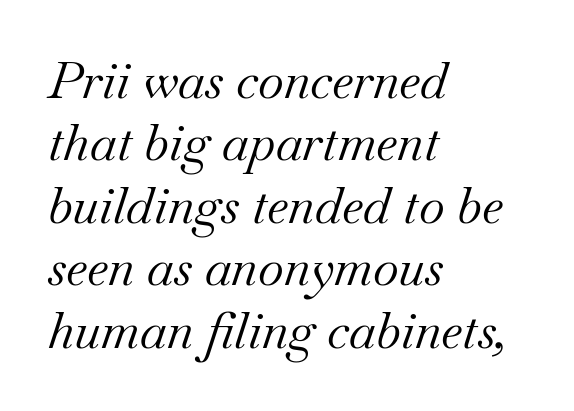
{"serif": "yes", "italic": "yes", "lean": "right", "slant_degrees": 18, "bold": "no", "weight": "regular", "width": "normal", "stroke_contrast": "medium", "x_height": "small", "monospaced": "no", "underline": "no", "align": "left", "line_spacing": "normal", "line_spacing_ratio": 1.25, "letter_spacing": "normal", "letter_spacing_em": 0.0, "glyph_px": 50}
